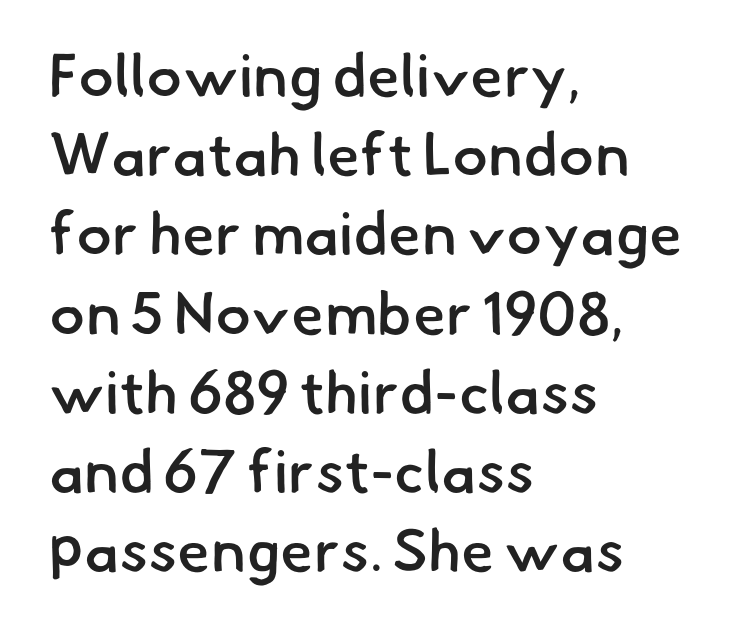
{"serif": "no", "bold": "semi", "weight": "semibold", "width": "normal", "stroke_contrast": "low", "x_height": "small", "monospaced": "no", "underline": "no", "align": "left", "line_spacing": "normal", "line_spacing_ratio": 1.32, "letter_spacing": "normal", "letter_spacing_em": 0.0, "glyph_px": 60}
